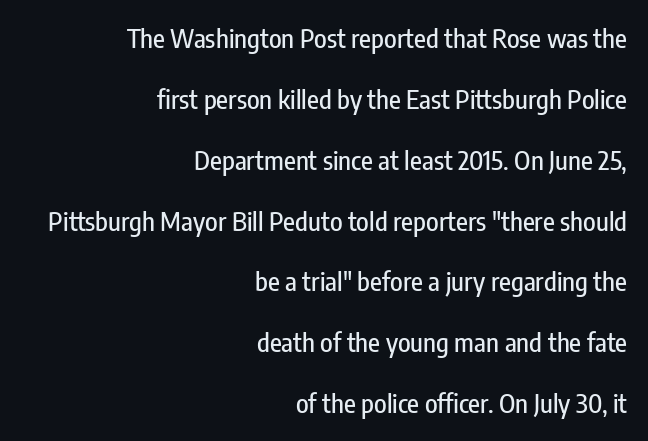
{"italic": "no", "underline": "no", "align": "right", "line_spacing": "loose", "line_spacing_ratio": 2.34, "letter_spacing": "normal", "letter_spacing_em": 0.0, "glyph_px": 26}
